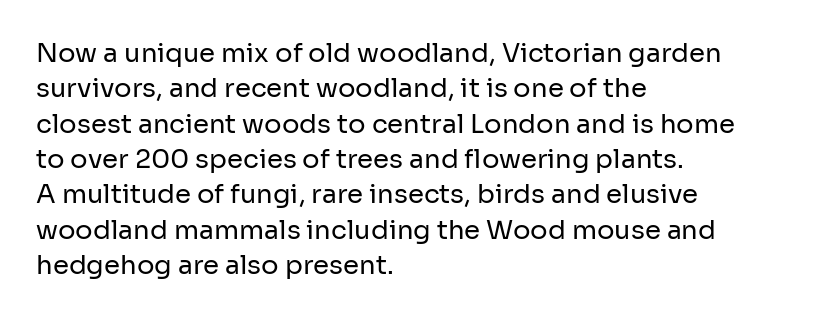
The image shows 26 px text type, upright; set left-aligned, normal line spacing (1.36x), normal letter spacing, not underlined.
